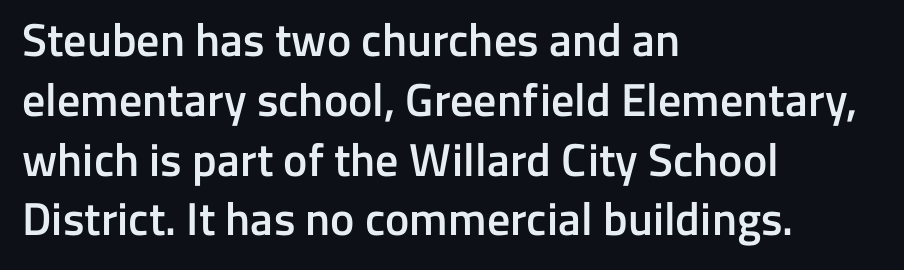
{"serif": "no", "italic": "no", "bold": "semi", "weight": "semibold", "width": "normal", "stroke_contrast": "low", "x_height": "medium", "monospaced": "no", "underline": "no", "align": "left", "line_spacing": "normal", "line_spacing_ratio": 1.3, "letter_spacing": "normal", "letter_spacing_em": 0.0, "glyph_px": 46}
